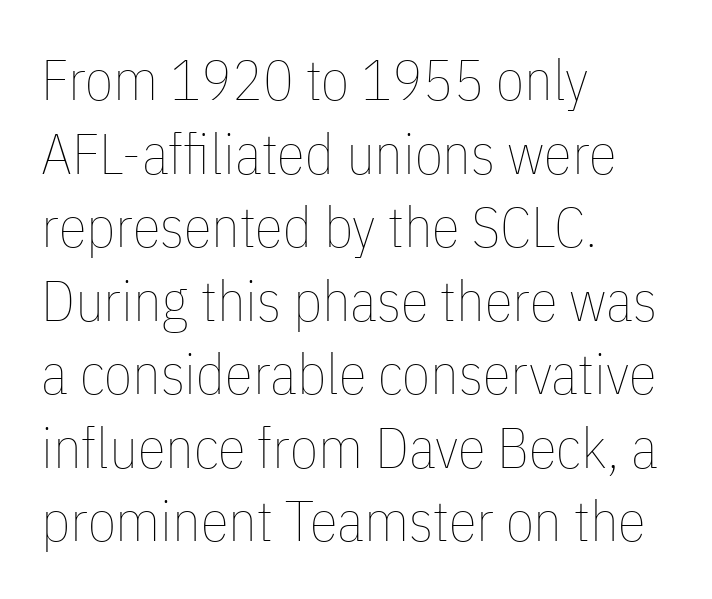
{"italic": "no", "bold": "no", "weight": "thin", "width": "condensed", "stroke_contrast": "low", "x_height": "medium", "monospaced": "no", "underline": "no", "align": "left", "line_spacing": "normal", "line_spacing_ratio": 1.29, "letter_spacing": "normal", "letter_spacing_em": 0.0, "glyph_px": 57}
